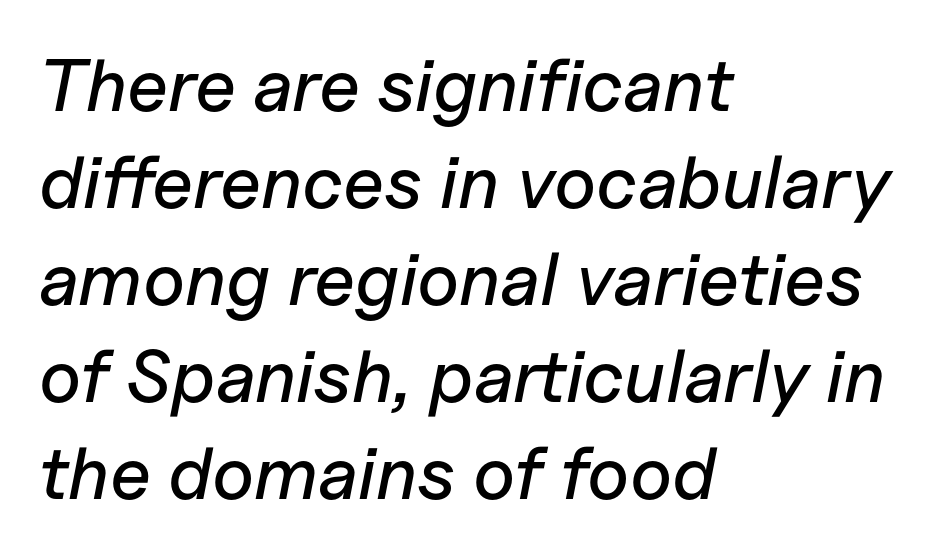
{"italic": "yes", "lean": "right", "slant_degrees": 11, "width": "normal", "stroke_contrast": "low", "x_height": "medium", "monospaced": "no", "underline": "no", "align": "left", "line_spacing": "normal", "line_spacing_ratio": 1.31, "letter_spacing": "normal", "letter_spacing_em": 0.0, "glyph_px": 74}
